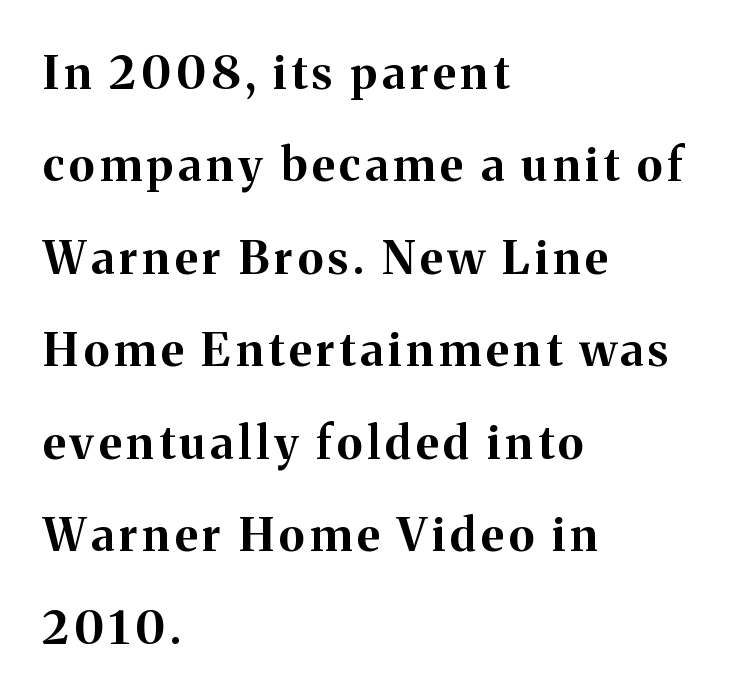
Q: Is the text bold? A: Yes.
Q: Is the text italic (slanted)? A: No, it is upright.
Q: Is the typeface a serif or a sans-serif typeface? A: Serif.
Q: Is the text underlined? A: No.
Q: How is the paragraph aligned? A: Left-aligned.
Q: Is the spacing between lines tight, normal or loose? A: Loose.
Q: Width (condensed, normal, or wide)? A: Normal.
Q: Stroke contrast? A: Medium.
Q: x-height? A: Medium.
Q: Monospaced? A: No.
